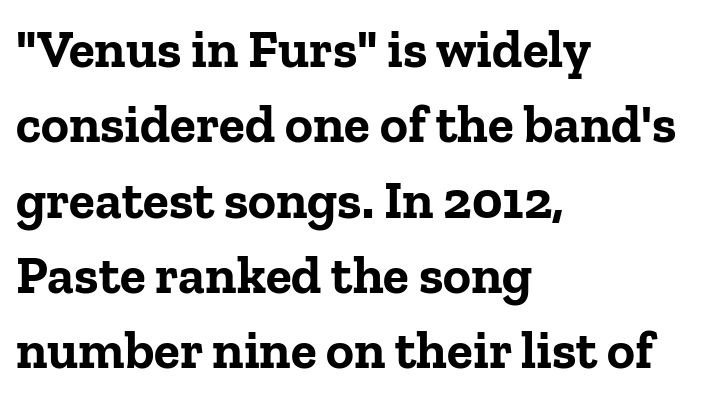
How would I describe the line gaps? Plain and ordinary. Typographic density is high because the face is bold. The face used here is proportionally spaced, like ordinary book or web type. The rendering keeps characters at their native spacing. Typographically, this falls in the serif category.
